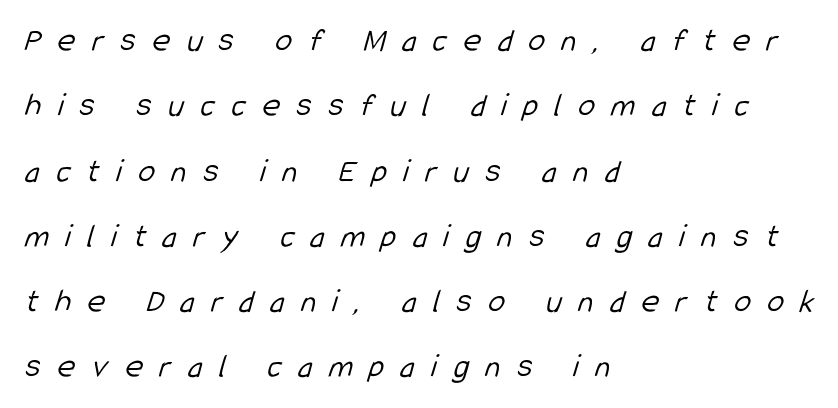
The image shows 34 px light, condensed sans-serif type; set left-aligned, loose line spacing (1.92x), unusually wide letter spacing (+0.49 em), not underlined; low stroke contrast and a medium x-height.
